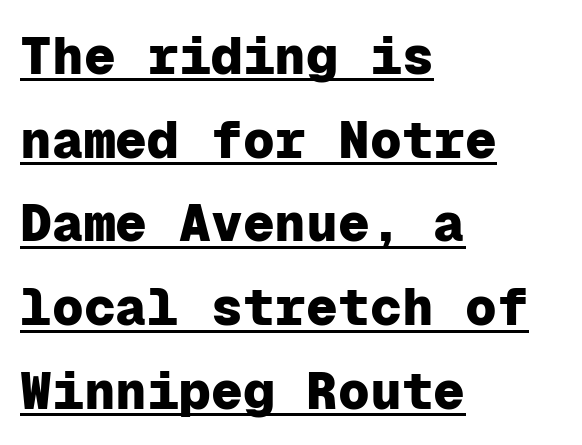
Typesetter's note: full bold, strokes at maximum text heaviness. Horizontal alignment here is leftward, the default for most running prose. The rendering uses typewriter-style spacing with identical character cells. The letterforms sit shoulder to shoulder at normal distance.
